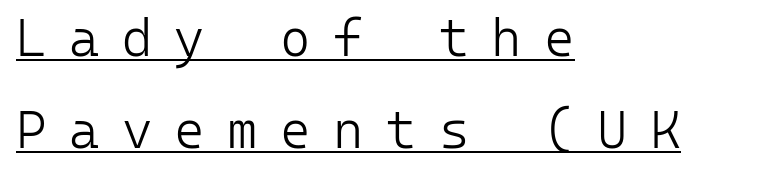
The image shows 52 px light sans-serif type, upright, monospaced; set left-aligned, line spacing 1.77x, unusually wide letter spacing (+0.43 em), underlined; low stroke contrast and a medium x-height.
